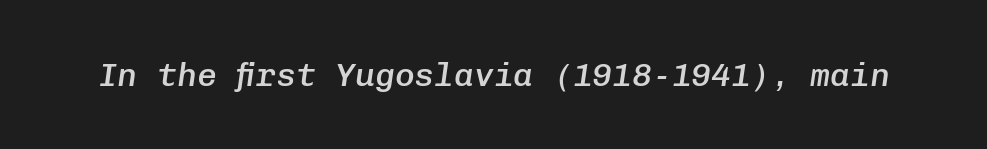
The image shows 33 px semibold type, italic (leaning right), monospaced; set normal letter spacing, not underlined; low stroke contrast and a medium x-height.
